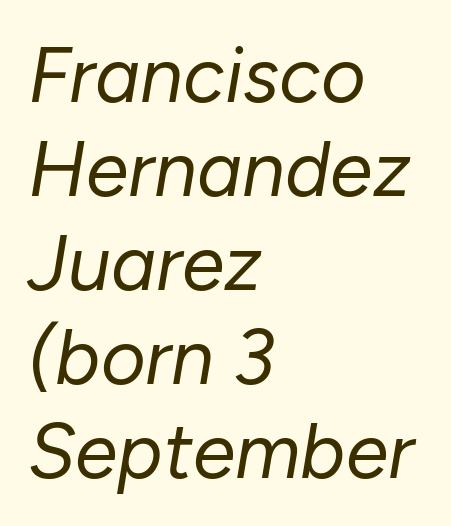
{"italic": "yes", "lean": "right", "slant_degrees": 10, "bold": "no", "weight": "regular", "width": "normal", "stroke_contrast": "low", "x_height": "medium", "monospaced": "no", "underline": "no", "align": "left", "line_spacing_ratio": 1.22, "letter_spacing": "normal", "letter_spacing_em": 0.0, "glyph_px": 77}
